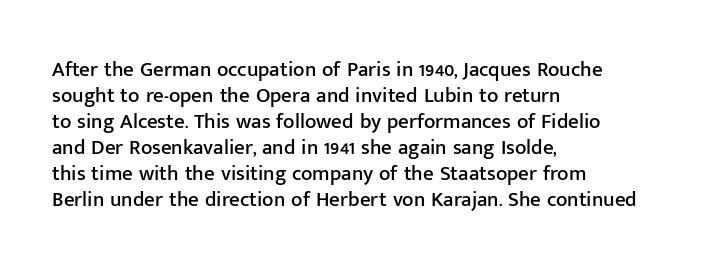
The image shows 21 px text type, upright; set left-aligned, line spacing 1.24x, normal letter spacing, not underlined.
